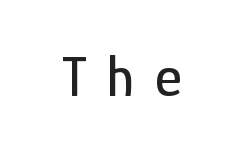
The image shows 58 px condensed sans-serif type, upright; set unusually wide letter spacing (+0.35 em), not underlined; low stroke contrast and a medium x-height.
